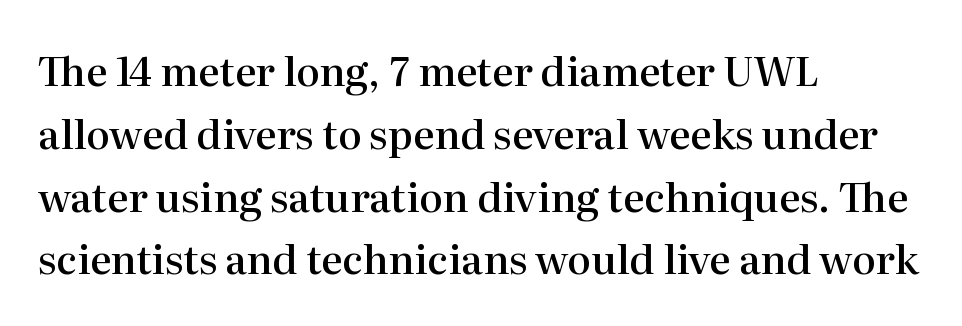
Q: Is the text bold? A: Semi-bold.
Q: Is the text italic (slanted)? A: No, it is upright.
Q: Is the typeface a serif or a sans-serif typeface? A: Serif.
Q: Is the text underlined? A: No.
Q: How is the paragraph aligned? A: Left-aligned.
Q: Is the spacing between letters normal or unusually wide? A: Normal.
Q: Is the spacing between lines tight, normal or loose? A: Normal.
Q: Width (condensed, normal, or wide)? A: Normal.
Q: Stroke contrast? A: High.
Q: x-height? A: Medium.
Q: Monospaced? A: No.
